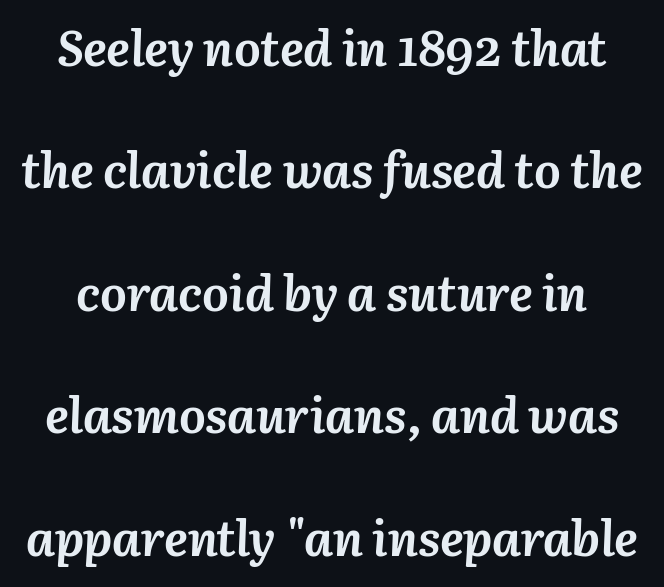
{"italic": "yes", "lean": "right", "slant_degrees": 3, "bold": "yes", "weight": "semibold", "width": "normal", "stroke_contrast": "medium", "x_height": "medium", "monospaced": "no", "underline": "no", "line_spacing": "loose", "line_spacing_ratio": 2.45, "letter_spacing": "normal", "letter_spacing_em": 0.0, "glyph_px": 50}
